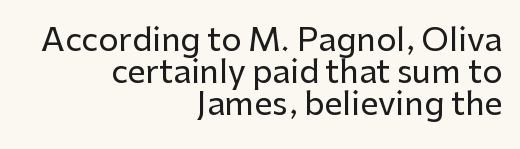
The image shows 32 px sans-serif type, upright; set right-aligned, tight line spacing (1.0x), normal letter spacing, not underlined; low stroke contrast and a medium x-height.
